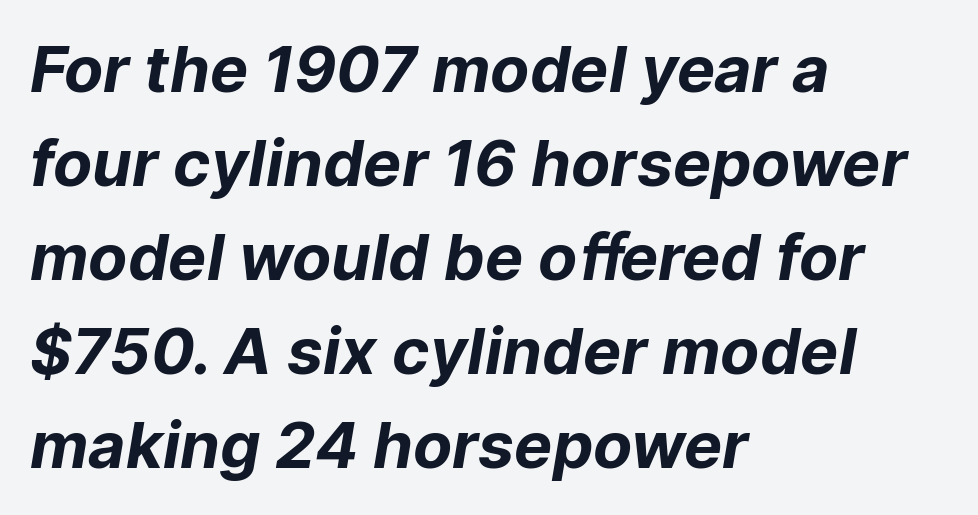
The image shows 64 px bold sans-serif type; set left-aligned, normal line spacing (1.47x), normal letter spacing, not underlined; low stroke contrast and a medium x-height.
